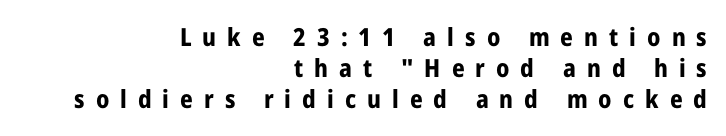
Students, this is bold: see how much ink each stroke carries. No italicization has been applied; the sample stays upright. Summary of vertical rhythm: regular, with standard interline spacing. The passage shown is not underscored anywhere.
